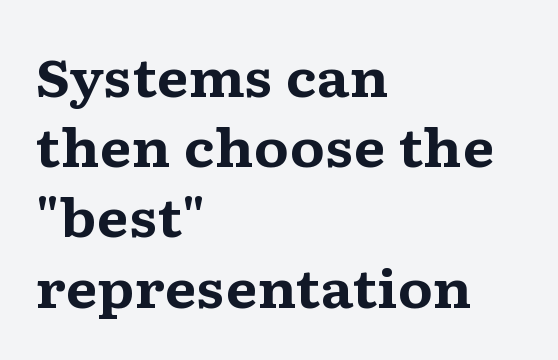
The image shows 52 px bold, wide serif type, upright; set left-aligned, normal line spacing (1.35x), normal letter spacing, not underlined; medium stroke contrast and a medium x-height.
